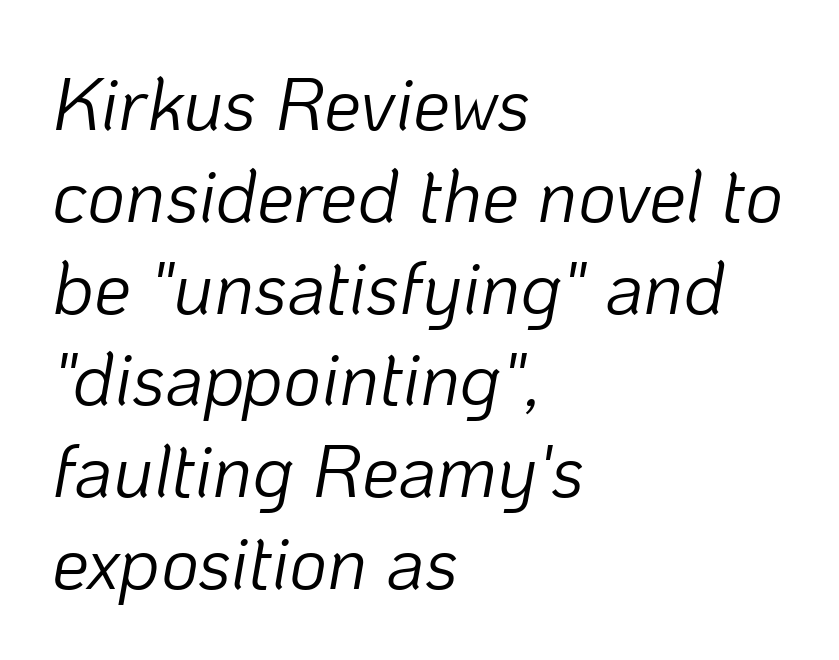
Q: Is the text bold? A: No.
Q: Is the text italic (slanted)? A: Yes, it leans right by about 10 degrees.
Q: Is the text underlined? A: No.
Q: How is the paragraph aligned? A: Left-aligned.
Q: Is the spacing between letters normal or unusually wide? A: Normal.
Q: Width (condensed, normal, or wide)? A: Normal.
Q: Stroke contrast? A: Low.
Q: x-height? A: Medium.
Q: Monospaced? A: No.
